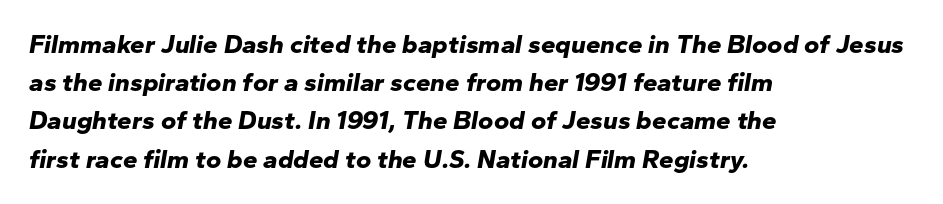
In CSS terms this would be text-align: left. Normally led — the rows are evenly, conventionally spaced. Look at the tracking — it's just the regular setting, nothing added. Tall strokes in this sample are angled rather than plumb. No word sits above an underline. Weight check: bold — yes, fully.
